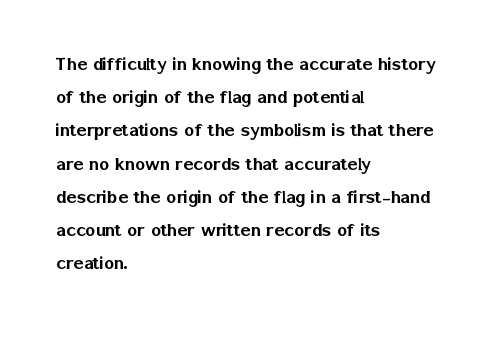
Q: Is the text italic (slanted)? A: No, it is upright.
Q: Is the text underlined? A: No.
Q: How is the paragraph aligned? A: Left-aligned.
Q: Is the spacing between letters normal or unusually wide? A: Normal.
Q: Is the spacing between lines tight, normal or loose? A: Normal.
